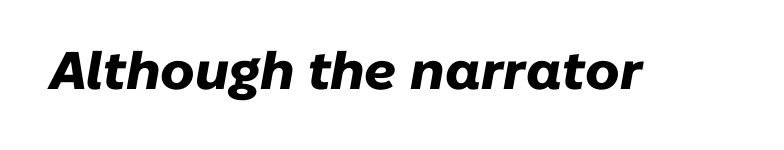
Q: Is the text bold? A: Yes.
Q: Is the text italic (slanted)? A: Yes, it leans right by about 10 degrees.
Q: Is the text underlined? A: No.
Q: Is the spacing between letters normal or unusually wide? A: Normal.
Q: Width (condensed, normal, or wide)? A: Normal.
Q: Stroke contrast? A: Low.
Q: x-height? A: Medium.
Q: Monospaced? A: No.
